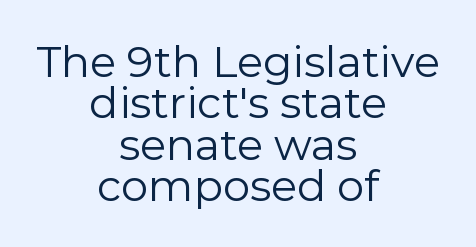
The image shows 43 px regular-weight sans-serif type, upright; set centered, tight line spacing (0.96x), normal letter spacing, not underlined; low stroke contrast and a medium x-height.
